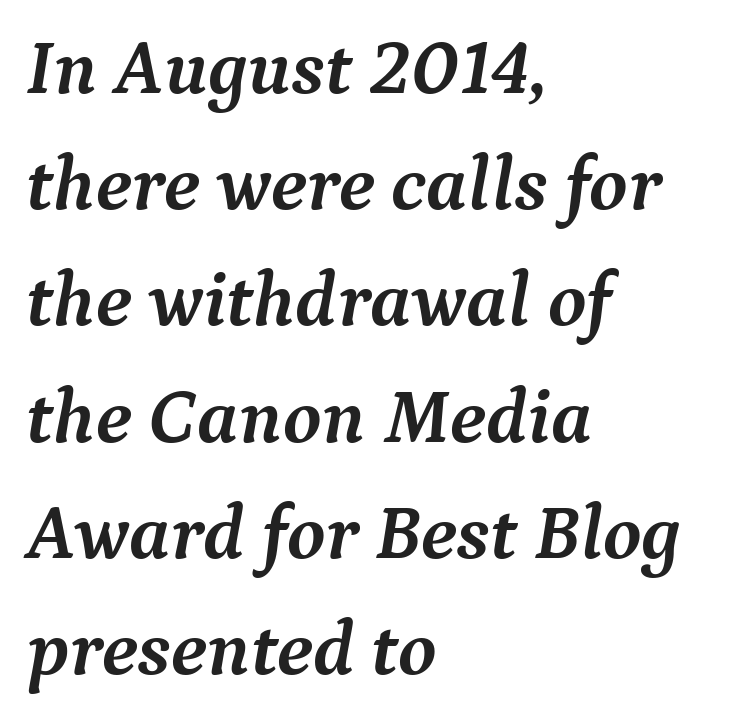
The image shows 78 px semibold serif type, italic (leaning right); set left-aligned, normal line spacing (1.49x), normal letter spacing, not underlined; medium stroke contrast and a medium x-height.
